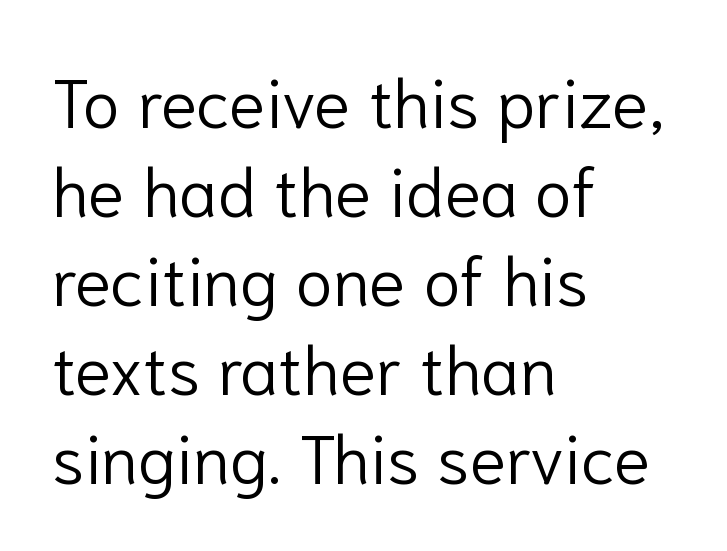
The image shows 68 px light sans-serif type, upright; set left-aligned, normal line spacing (1.31x), normal letter spacing, not underlined; low stroke contrast and a medium x-height.
